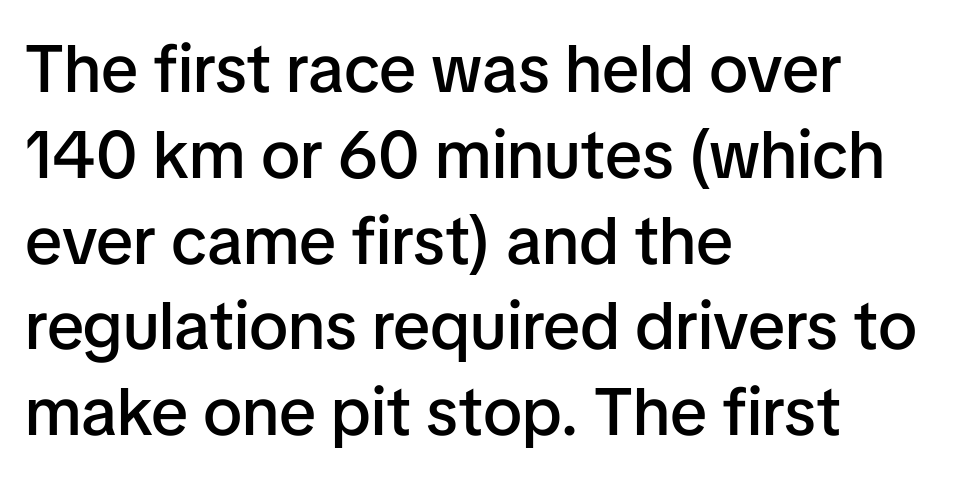
Q: Is the text bold? A: Semi-bold.
Q: Is the text italic (slanted)? A: No, it is upright.
Q: Is the typeface a serif or a sans-serif typeface? A: Sans-serif.
Q: Is the text underlined? A: No.
Q: How is the paragraph aligned? A: Left-aligned.
Q: Is the spacing between letters normal or unusually wide? A: Normal.
Q: Is the spacing between lines tight, normal or loose? A: Normal.
Q: Width (condensed, normal, or wide)? A: Normal.
Q: Stroke contrast? A: Low.
Q: x-height? A: Medium.
Q: Monospaced? A: No.
